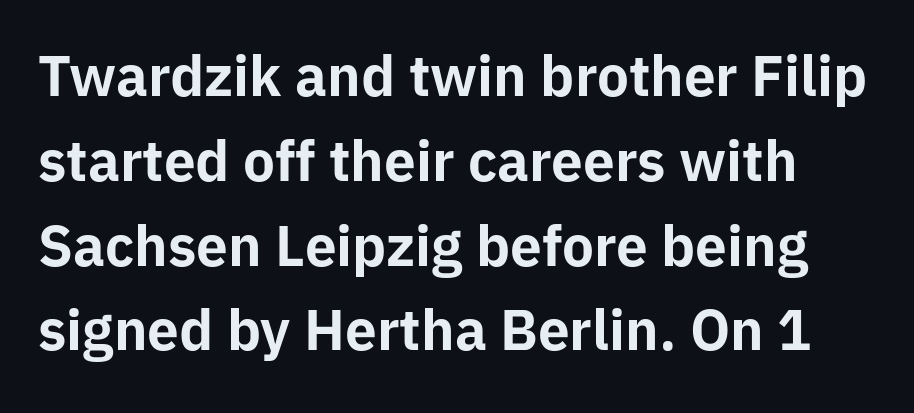
The image shows 54 px bold sans-serif type, upright; set normal line spacing (1.57x), normal letter spacing, not underlined; low stroke contrast and a medium x-height.
